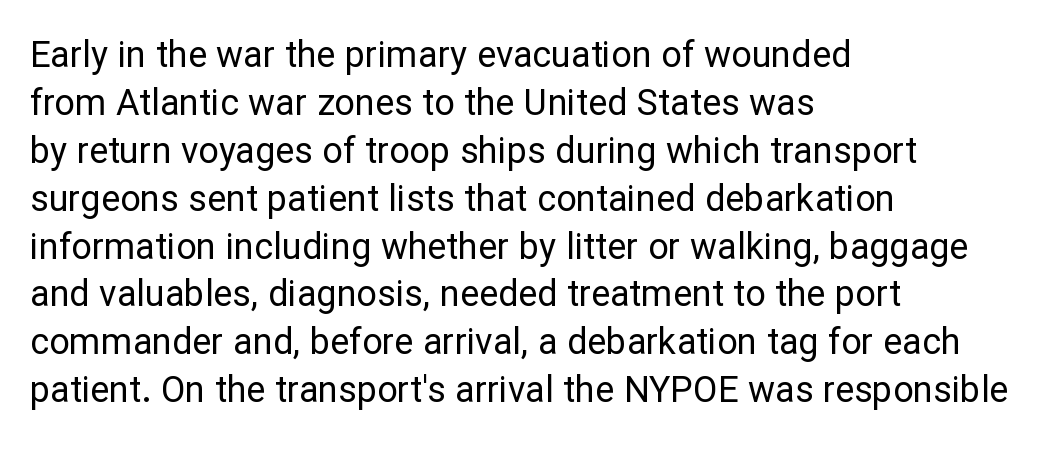
Q: Is the text bold? A: No.
Q: Is the text italic (slanted)? A: No, it is upright.
Q: Is the typeface a serif or a sans-serif typeface? A: Sans-serif.
Q: Is the text underlined? A: No.
Q: How is the paragraph aligned? A: Left-aligned.
Q: Is the spacing between letters normal or unusually wide? A: Normal.
Q: Is the spacing between lines tight, normal or loose? A: Normal.
Q: Width (condensed, normal, or wide)? A: Normal.
Q: Stroke contrast? A: Low.
Q: x-height? A: Medium.
Q: Monospaced? A: No.
